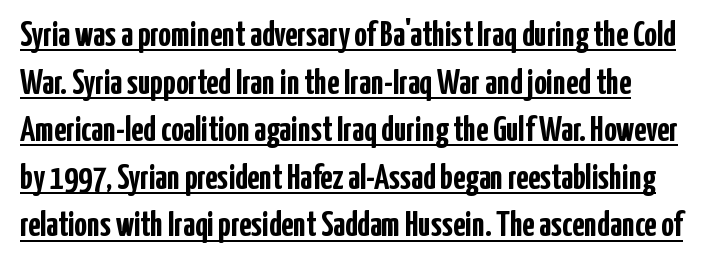
The face used here appears with an underline applied. The rendering keeps characters at their native spacing. This sample keeps an unexceptional amount of space between lines. What kind of face is this? One without serifs — a sans.
